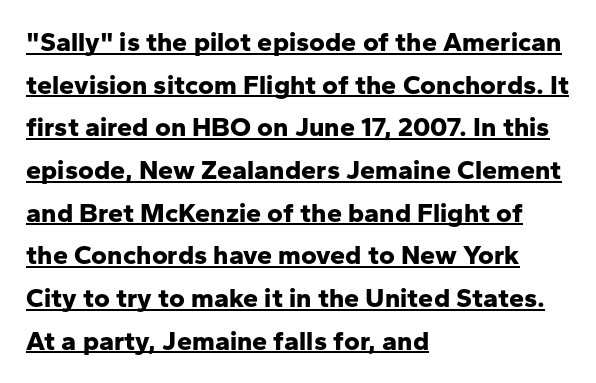
{"italic": "no", "bold": "yes", "underline": "yes", "align": "left", "line_spacing": "normal", "line_spacing_ratio": 1.58, "letter_spacing": "normal", "letter_spacing_em": 0.0, "glyph_px": 27}
